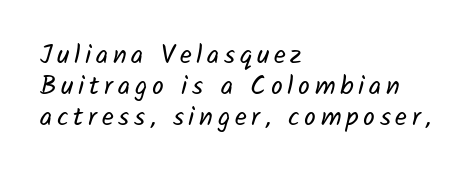
The image shows 26 px text type; set left-aligned, line spacing 1.19x, not underlined.
